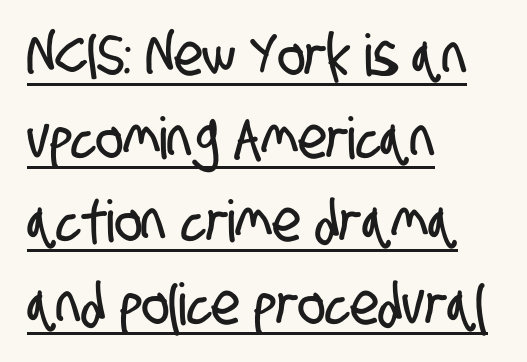
A typesetter would label this face a sans. These characters rest on top of a visible drawn line. A typesetter would call this proportional, since set widths differ per character. Layout note: lines flush left. Summary of vertical rhythm: regular, with standard interline spacing.
